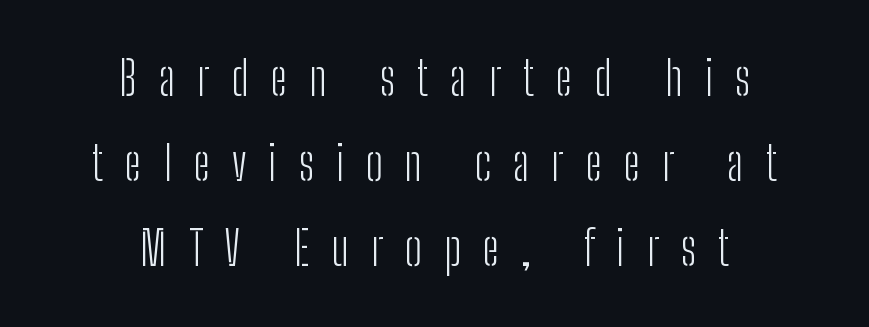
The image shows 47 px light, condensed sans-serif type, upright; set centered, line spacing 1.81x, unusually wide letter spacing (+0.47 em), not underlined; low stroke contrast and a medium x-height.
